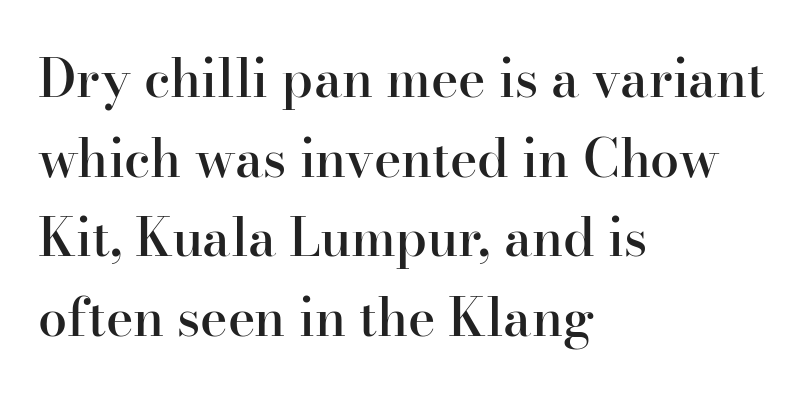
{"serif": "yes", "italic": "no", "bold": "semi", "weight": "semibold", "width": "normal", "stroke_contrast": "high", "x_height": "small", "monospaced": "no", "underline": "no", "align": "left", "line_spacing": "normal", "line_spacing_ratio": 1.53, "letter_spacing": "normal", "letter_spacing_em": 0.0, "glyph_px": 52}
